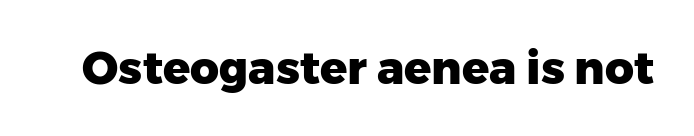
The image shows 45 px heavy sans-serif type, upright; set normal letter spacing, not underlined; low stroke contrast and a medium x-height.
